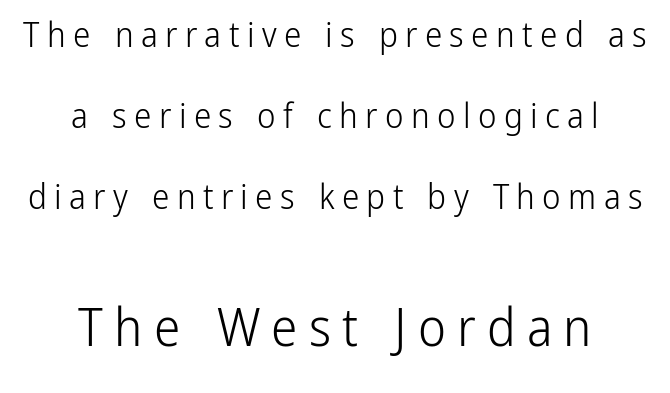
The image shows 53 px light, condensed sans-serif type, upright; set centered, loose line spacing (2.31x), unusually wide letter spacing (+0.21 em), not underlined; the second (bottom) block is 1.51x larger; low stroke contrast and a medium x-height.
